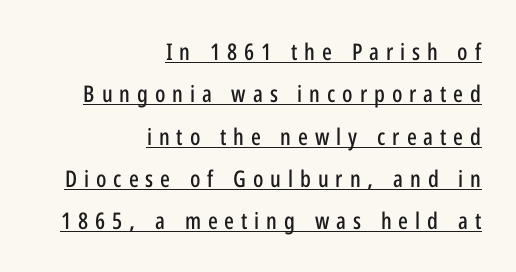
The image shows 23 px text type, upright; set right-aligned, line spacing 1.84x, unusually wide letter spacing (+0.3 em), underlined.
